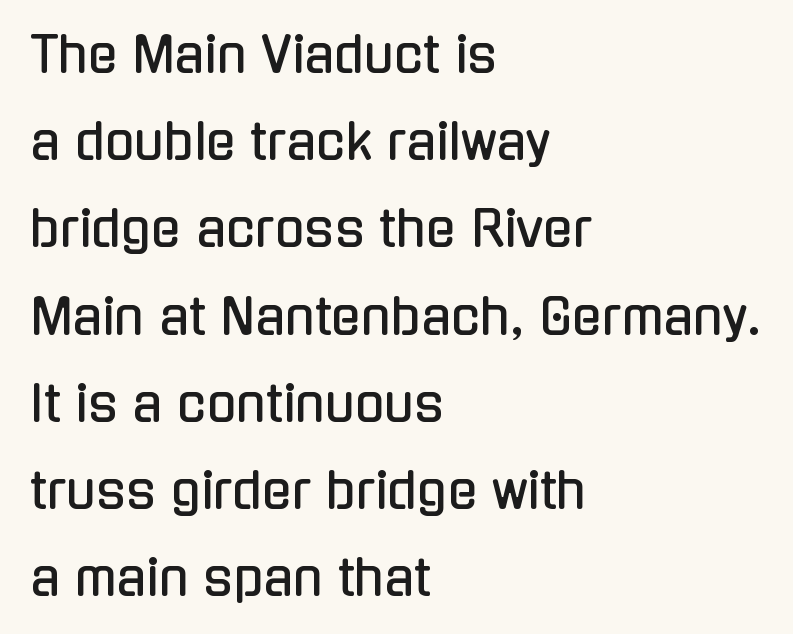
The image shows 49 px condensed sans-serif type, upright; set left-aligned, line spacing 1.78x, normal letter spacing, not underlined; low stroke contrast and a medium x-height.
